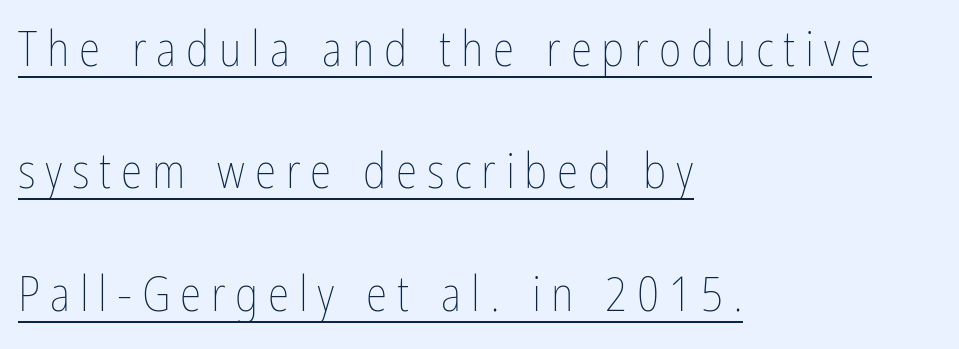
No extra ink here — the face is not bold. The font's upright variant was chosen for this text. Spacing between characters has been opened up far beyond the box default. Looks like regular typesetting: each glyph gets only the width it needs.
